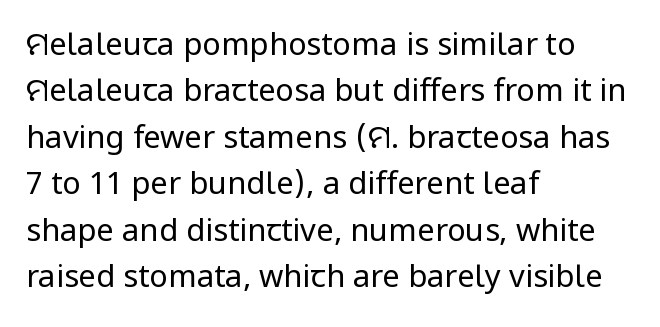
The image shows 31 px regular-weight sans-serif type, upright; set left-aligned, normal line spacing (1.5x), normal letter spacing, not underlined; low stroke contrast and a medium x-height.
